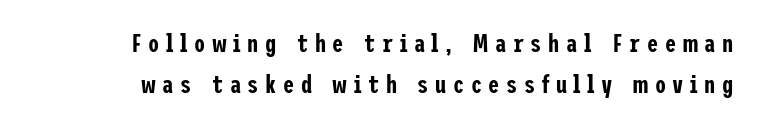
Decoration check: the copy has no underline. The leading is moderate, giving the passage an even texture. The lettering holds an erect, upright posture throughout. This rendering widens character spacing well past its baseline value.
